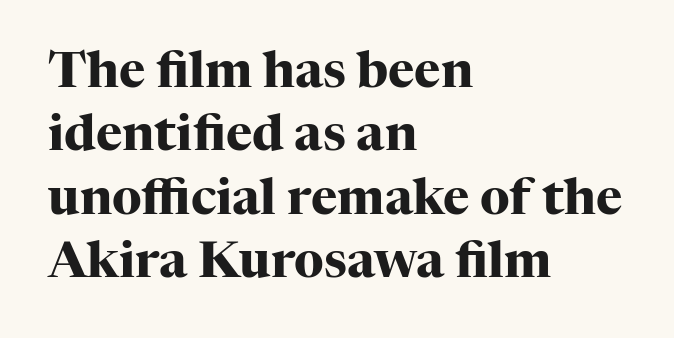
The image shows 50 px heavy serif type, upright; set left-aligned, normal line spacing (1.27x), normal letter spacing, not underlined; high stroke contrast and a medium x-height.
